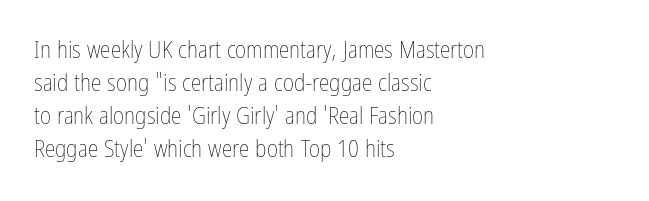
Q: Is the text bold? A: No.
Q: Is the text italic (slanted)? A: No, it is upright.
Q: Is the text underlined? A: No.
Q: How is the paragraph aligned? A: Left-aligned.
Q: Is the spacing between letters normal or unusually wide? A: Normal.
Q: Is the spacing between lines tight, normal or loose? A: Normal.
